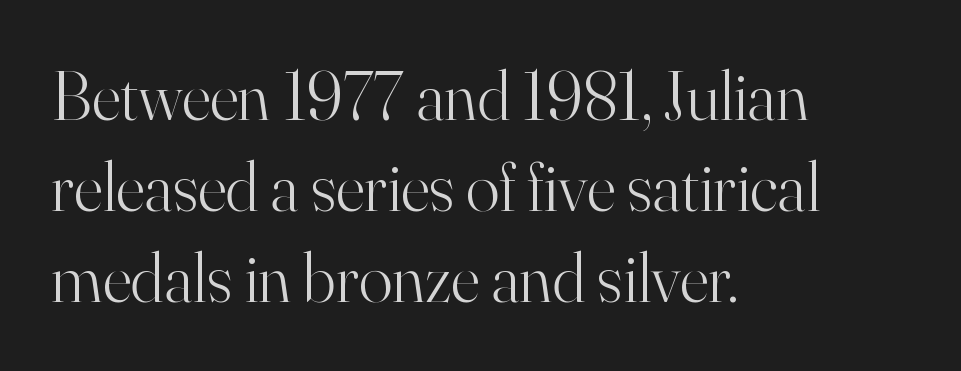
{"serif": "yes", "italic": "no", "bold": "no", "weight": "light", "width": "normal", "stroke_contrast": "high", "x_height": "small", "monospaced": "no", "underline": "no", "align": "left", "line_spacing": "normal", "line_spacing_ratio": 1.3, "letter_spacing": "normal", "letter_spacing_em": 0.0, "glyph_px": 70}
